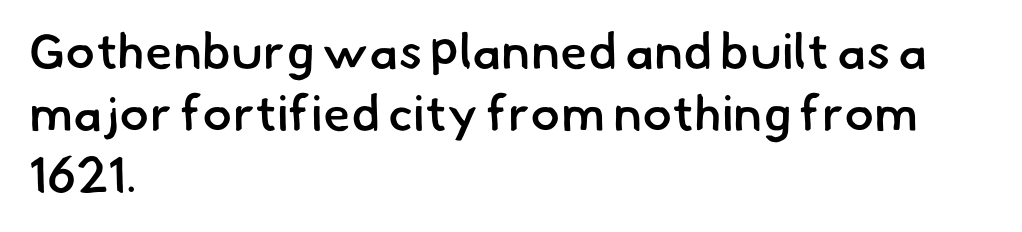
{"serif": "no", "bold": "semi", "weight": "semibold", "width": "normal", "stroke_contrast": "low", "x_height": "small", "monospaced": "no", "underline": "no", "align": "left", "line_spacing_ratio": 1.24, "letter_spacing": "normal", "letter_spacing_em": 0.0, "glyph_px": 50}
